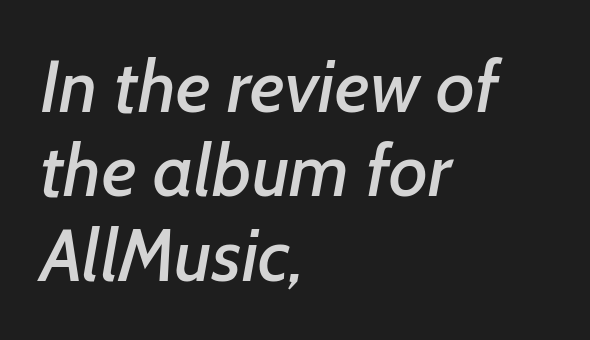
Q: Is the typeface a serif or a sans-serif typeface? A: Sans-serif.
Q: Is the text underlined? A: No.
Q: How is the paragraph aligned? A: Left-aligned.
Q: Is the spacing between letters normal or unusually wide? A: Normal.
Q: Is the spacing between lines tight, normal or loose? A: Tight.
Q: Width (condensed, normal, or wide)? A: Normal.
Q: Stroke contrast? A: Low.
Q: x-height? A: Medium.
Q: Monospaced? A: No.
